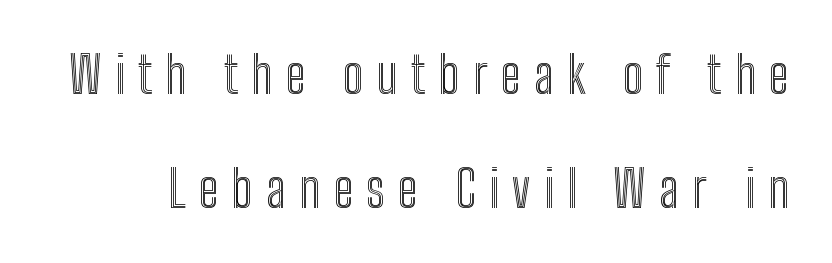
{"italic": "no", "width": "condensed", "x_height": "medium", "monospaced": "no", "underline": "no", "line_spacing": "loose", "line_spacing_ratio": 2.24, "letter_spacing": "wide", "letter_spacing_em": 0.26, "glyph_px": 51}
